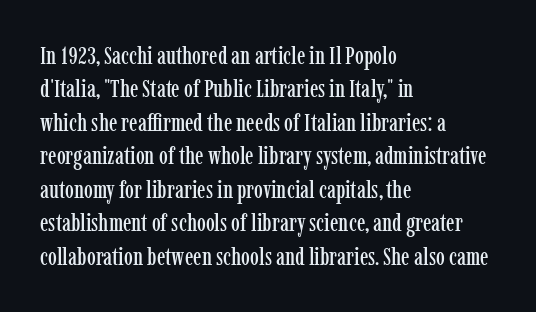
Q: Is the text italic (slanted)? A: No, it is upright.
Q: Is the text underlined? A: No.
Q: How is the paragraph aligned? A: Left-aligned.
Q: Is the spacing between letters normal or unusually wide? A: Normal.
Q: Is the spacing between lines tight, normal or loose? A: Normal.
